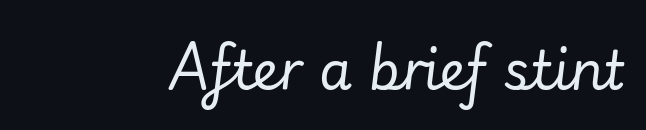
{"italic": "yes", "lean": "right", "slant_degrees": 7, "bold": "no", "weight": "regular", "width": "normal", "stroke_contrast": "low", "x_height": "small", "monospaced": "no", "underline": "no", "letter_spacing": "normal", "letter_spacing_em": 0.0, "glyph_px": 53}
